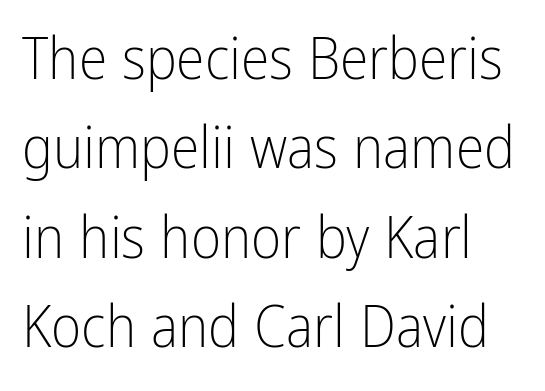
The image shows 58 px light, condensed sans-serif type, upright; set left-aligned, normal line spacing (1.54x), normal letter spacing, not underlined; low stroke contrast and a medium x-height.
